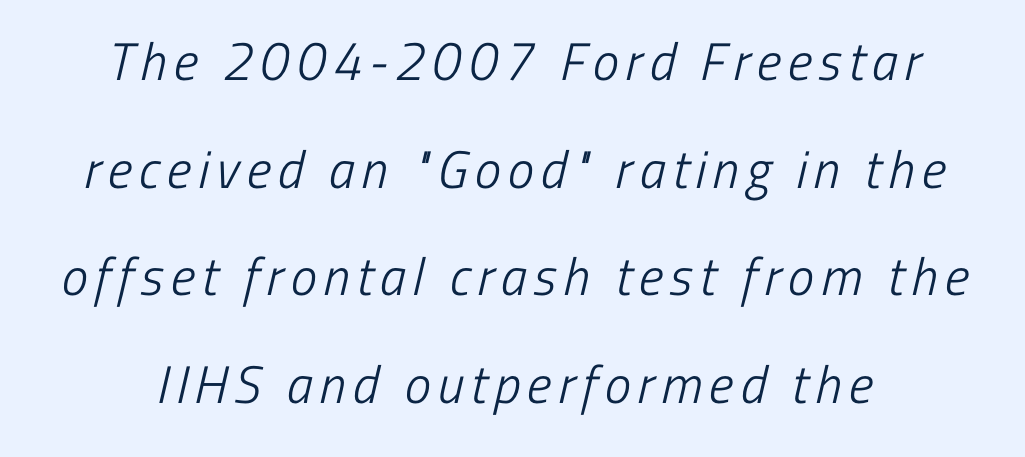
Nope, no serifs anywhere on these letters. The face used here is proportionally spaced, like ordinary book or web type. The specimen omits any rule beneath the text block's lines. What's the leading like? Stretched, with rows far apart. Summary of weight: not heavy and not bold.
